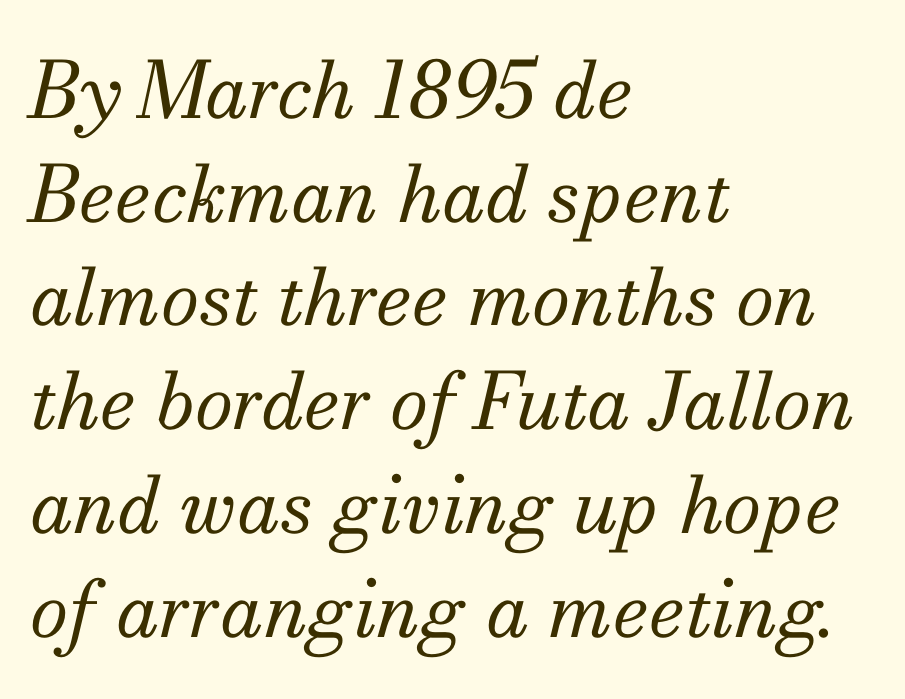
The image shows 78 px regular-weight serif type, italic (leaning right); set left-aligned, normal line spacing (1.33x), normal letter spacing, not underlined; medium stroke contrast and a small x-height.
